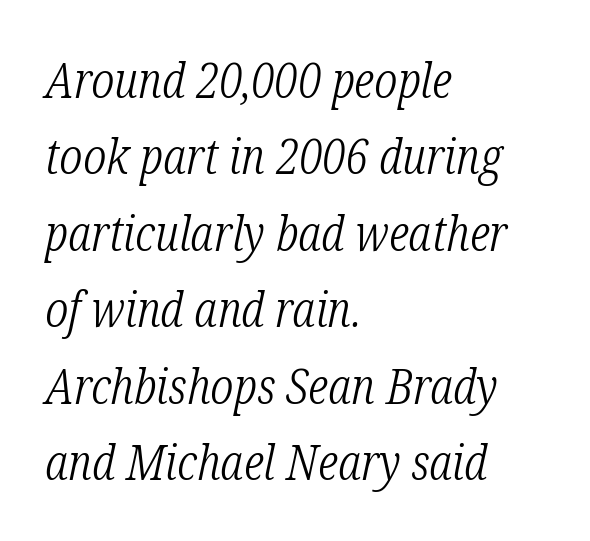
Weight class: somewhere from thin through regular. These lines stack with their left ends in a neat column. Spacing between characters is what you'd get straight out of the box. Note the varied advance widths — an 'i' is clearly narrower than an 'm'. The area under the type is left untouched.
